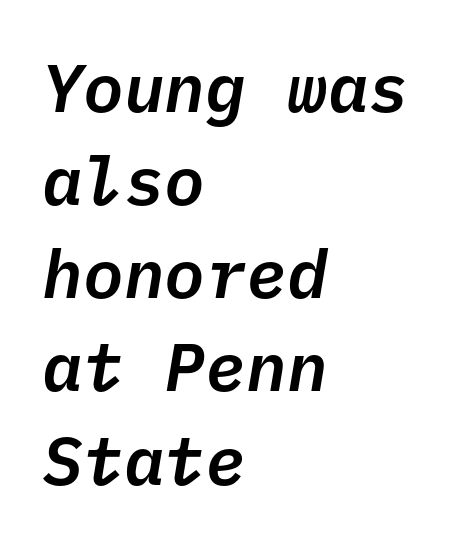
Students, observe: this is what conventionally led text looks like. Nobody drew a line under any word here. Every row of glyphs begins at an identical x-position on the left. Is this a fixed-width face? Yes — each glyph sits in an identical cell.
